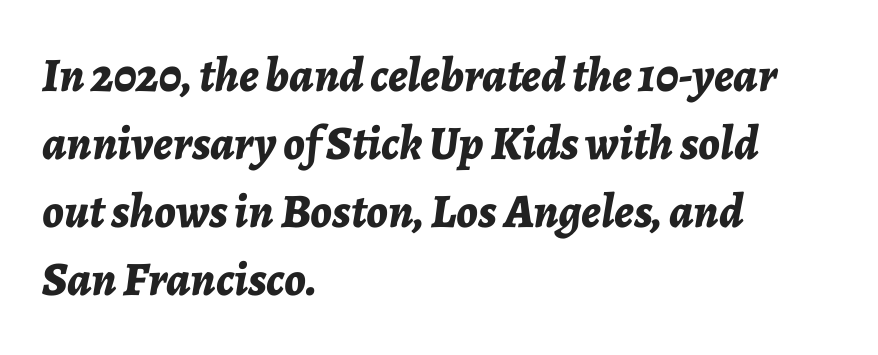
The image shows 48 px bold type, italic (leaning right); set left-aligned, normal line spacing (1.42x), normal letter spacing, not underlined; low stroke contrast and a medium x-height.
